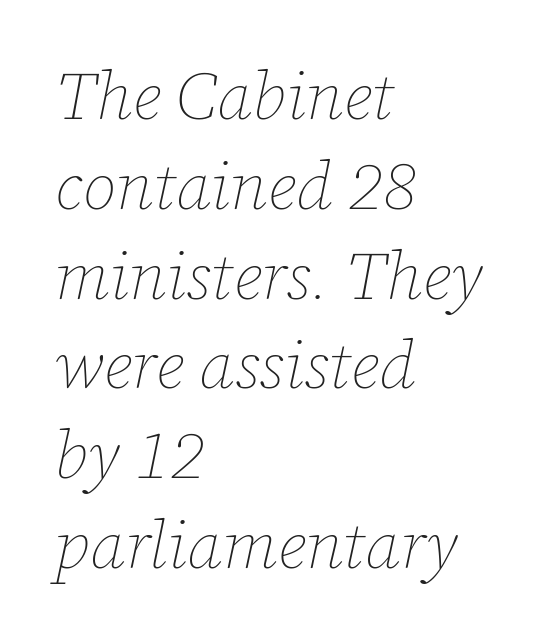
{"italic": "yes", "lean": "right", "slant_degrees": 12, "bold": "no", "weight": "thin", "width": "normal", "stroke_contrast": "low", "x_height": "medium", "monospaced": "no", "underline": "no", "align": "left", "line_spacing": "normal", "line_spacing_ratio": 1.34, "letter_spacing": "normal", "letter_spacing_em": 0.0, "glyph_px": 67}
